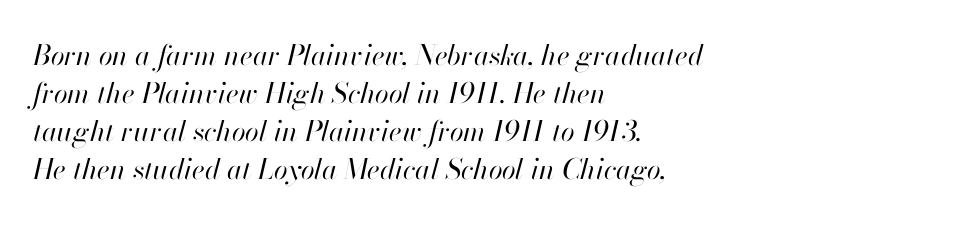
The image shows 28 px regular-weight type, italic (leaning right); set left-aligned, normal line spacing (1.36x), normal letter spacing, not underlined; high stroke contrast and a small x-height.
